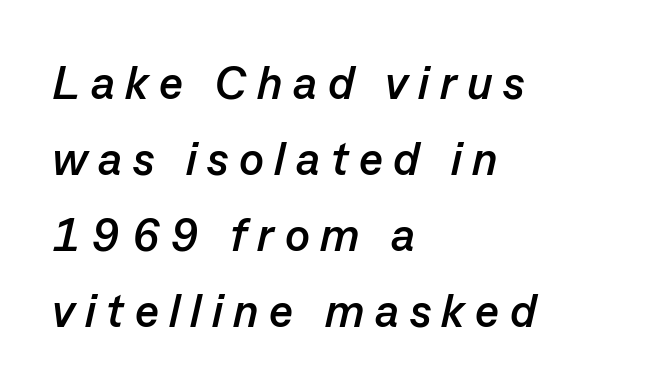
The image shows 46 px semibold type, italic (leaning right); set left-aligned, normal line spacing (1.65x), unusually wide letter spacing (+0.23 em), not underlined; low stroke contrast and a medium x-height.
